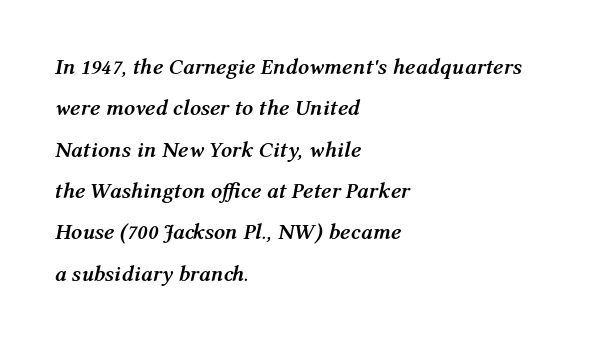
{"italic": "yes", "lean": "right", "slant_degrees": 12, "bold": "yes", "underline": "no", "align": "left", "line_spacing_ratio": 1.88, "letter_spacing": "normal", "letter_spacing_em": 0.0, "glyph_px": 22}
